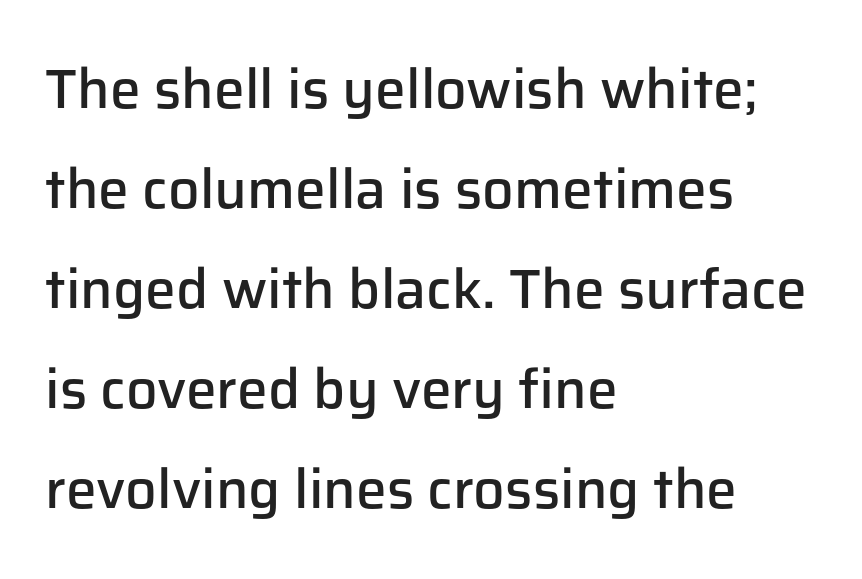
The type is set solid horizontally, with unmodified tracking. Is this a fixed-width face? No — the glyphs have proportional, varying widths. These lines were composed using upright roman letters. This sample is left-justified, so line endings fall wherever the words run out.
